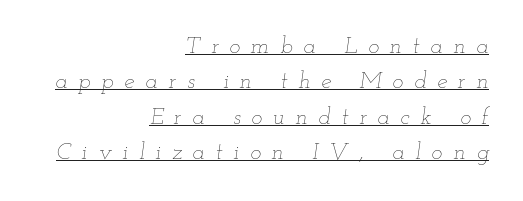
Q: Is the text bold? A: No.
Q: Is the text italic (slanted)? A: Yes, it leans right by about 12 degrees.
Q: Is the text underlined? A: Yes.
Q: How is the paragraph aligned? A: Right-aligned.
Q: Is the spacing between letters normal or unusually wide? A: Unusually wide.
Q: Is the spacing between lines tight, normal or loose? A: Normal.
